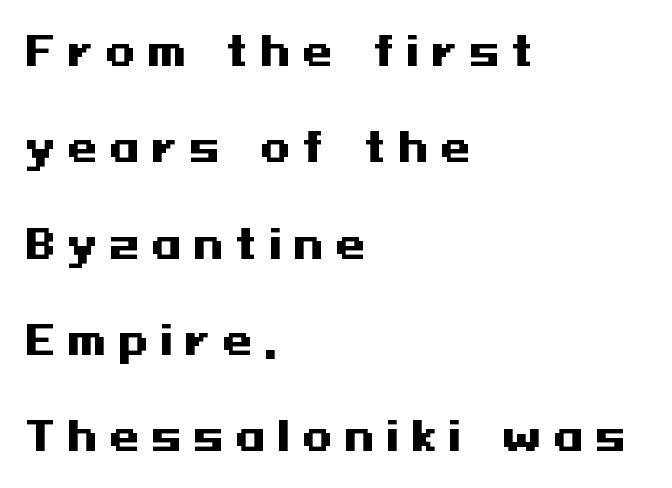
{"serif": "no", "italic": "no", "bold": "yes", "weight": "heavy", "width": "wide", "stroke_contrast": "medium", "x_height": "medium", "underline": "no", "align": "left", "line_spacing": "loose", "line_spacing_ratio": 2.47, "letter_spacing": "wide", "letter_spacing_em": 0.3, "glyph_px": 39}
